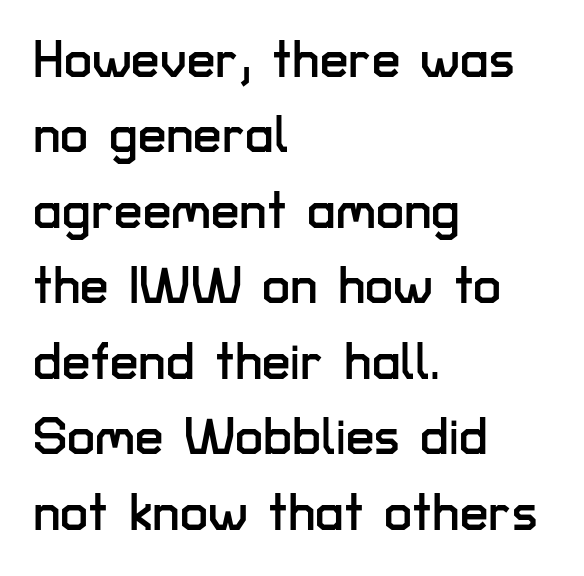
Q: Is the text italic (slanted)? A: No, it is upright.
Q: Is the typeface a serif or a sans-serif typeface? A: Sans-serif.
Q: Is the text underlined? A: No.
Q: How is the paragraph aligned? A: Left-aligned.
Q: Is the spacing between letters normal or unusually wide? A: Normal.
Q: Is the spacing between lines tight, normal or loose? A: Normal.
Q: Width (condensed, normal, or wide)? A: Normal.
Q: Stroke contrast? A: Low.
Q: x-height? A: Medium.
Q: Monospaced? A: No.
